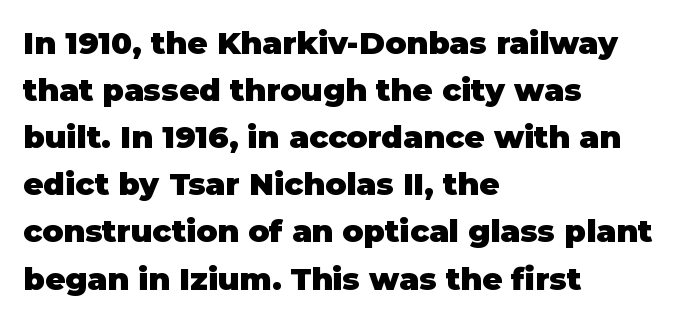
The image shows 31 px heavy sans-serif type, upright; set left-aligned, normal line spacing (1.52x), normal letter spacing, not underlined; low stroke contrast and a large x-height.
